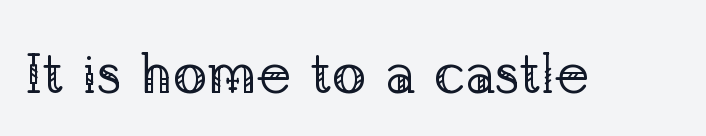
The letters look calm and open, with moderate or lighter stems. Unmarked baselines from the first word to the last. Small tapered or slab feet sit at the stroke ends, so this counts as serif. The face used here is rendered with its standard letterfit. Is this a fixed-width face? No — the glyphs have proportional, varying widths. When letters stand straight like this, we call the style roman or upright.
